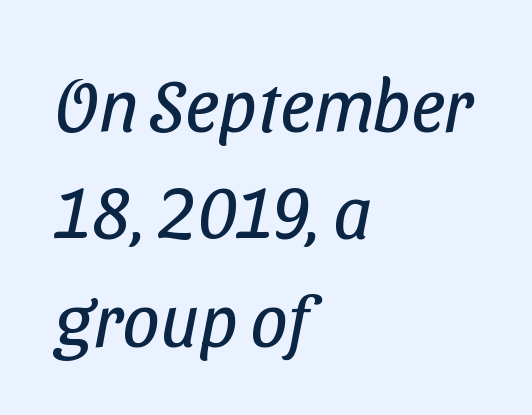
{"serif": "no", "bold": "no", "weight": "regular", "width": "condensed", "stroke_contrast": "low", "x_height": "medium", "monospaced": "no", "underline": "no", "align": "left", "line_spacing": "normal", "line_spacing_ratio": 1.45, "letter_spacing": "normal", "letter_spacing_em": 0.0, "glyph_px": 74}
